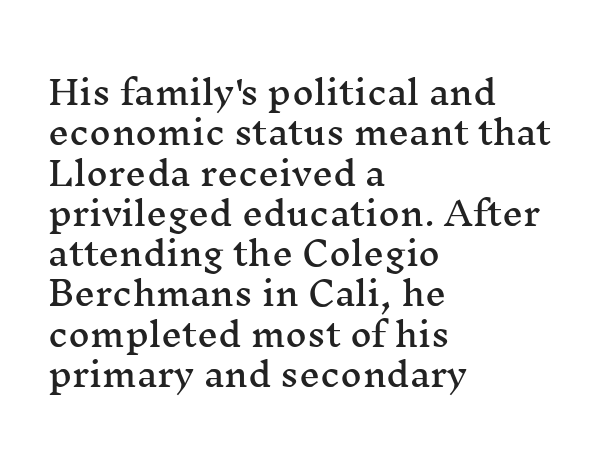
Q: Is the text italic (slanted)? A: No, it is upright.
Q: Is the typeface a serif or a sans-serif typeface? A: Serif.
Q: Is the text underlined? A: No.
Q: How is the paragraph aligned? A: Left-aligned.
Q: Is the spacing between letters normal or unusually wide? A: Normal.
Q: Width (condensed, normal, or wide)? A: Wide.
Q: Stroke contrast? A: Medium.
Q: x-height? A: Medium.
Q: Monospaced? A: No.
